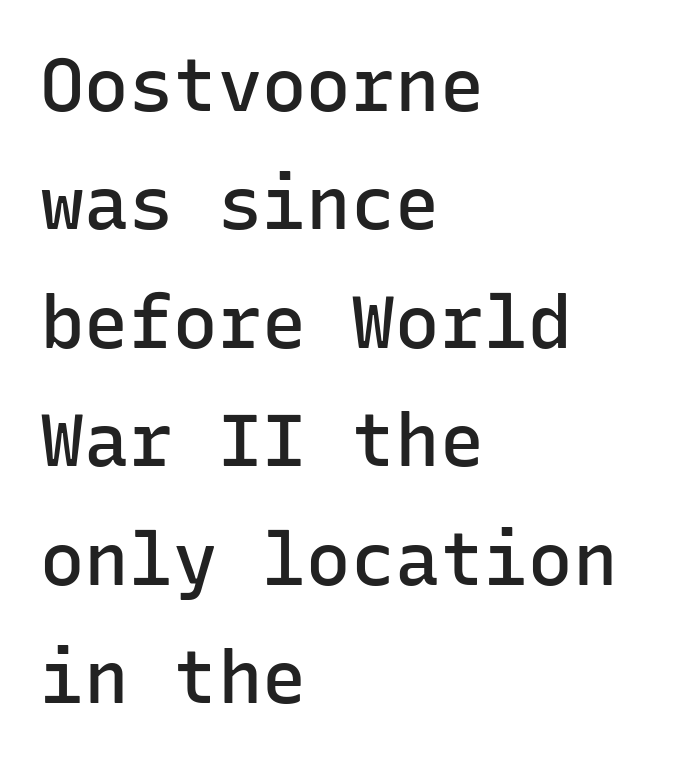
The image shows 74 px semibold sans-serif type, upright, monospaced; set left-aligned, normal line spacing (1.6x), normal letter spacing, not underlined; low stroke contrast and a medium x-height.
